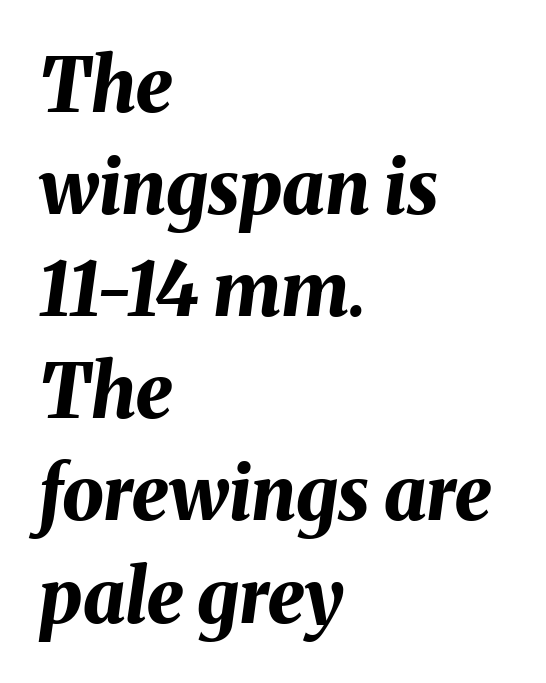
Q: Is the text bold? A: Yes.
Q: Is the text italic (slanted)? A: Yes, it leans right by about 8 degrees.
Q: Is the text underlined? A: No.
Q: How is the paragraph aligned? A: Left-aligned.
Q: Is the spacing between letters normal or unusually wide? A: Normal.
Q: Is the spacing between lines tight, normal or loose? A: Normal.
Q: Width (condensed, normal, or wide)? A: Normal.
Q: Stroke contrast? A: Medium.
Q: x-height? A: Medium.
Q: Monospaced? A: No.
